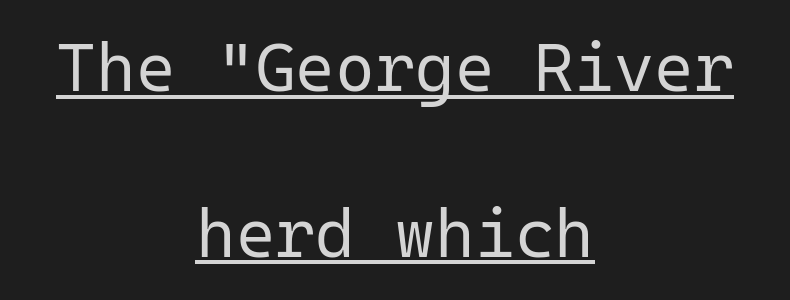
{"serif": "no", "italic": "no", "bold": "no", "weight": "regular", "width": "normal", "stroke_contrast": "low", "x_height": "medium", "monospaced": "yes", "underline": "yes", "align": "center", "line_spacing": "loose", "line_spacing_ratio": 2.44, "letter_spacing": "normal", "letter_spacing_em": 0.0, "glyph_px": 68}
